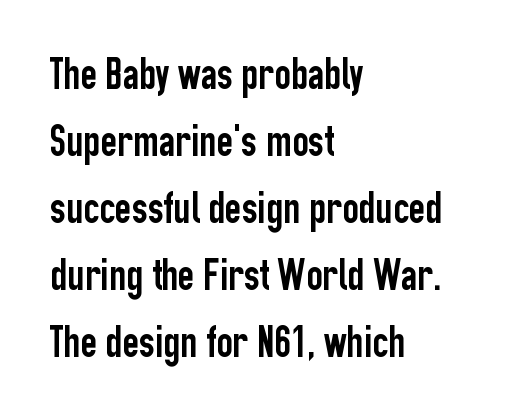
{"serif": "no", "italic": "no", "width": "condensed", "stroke_contrast": "low", "x_height": "medium", "monospaced": "no", "underline": "no", "align": "left", "line_spacing": "normal", "line_spacing_ratio": 1.49, "letter_spacing": "normal", "letter_spacing_em": 0.0, "glyph_px": 45}
